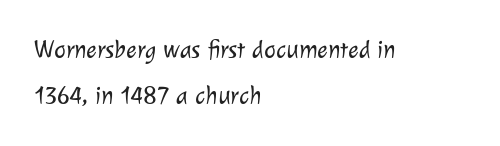
The image shows 25 px text type; set left-aligned, line spacing 1.86x, normal letter spacing, not underlined.
